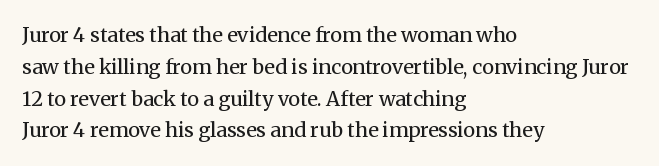
The image shows 20 px text type, upright; set left-aligned, normal line spacing (1.59x), normal letter spacing, not underlined.
